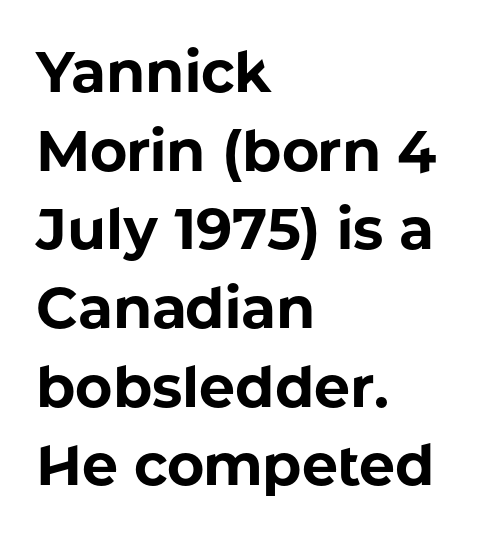
Decoration check: the copy has no underline. Baseline-to-baseline distance is the conventional proportion of letter height. The lines in this sample share a left origin and differ only in where they stop. Do the letters lean? They stand straight. Spacing between characters is what you'd get straight out of the box. Character widths vary here, with narrow letters taking less room than wide ones.
